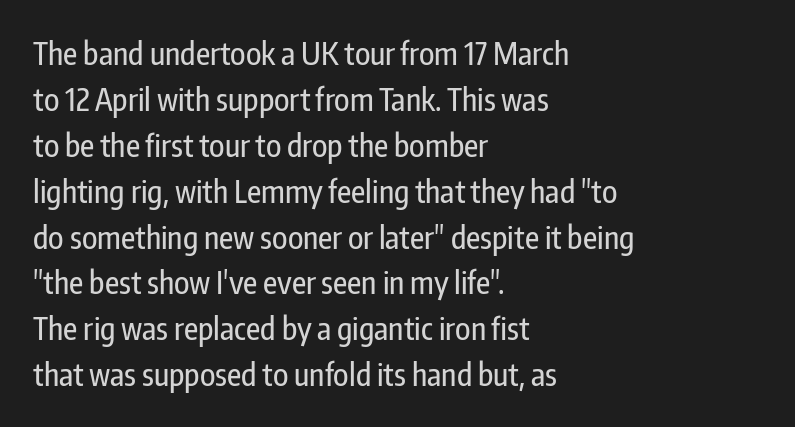
Q: Is the text italic (slanted)? A: No, it is upright.
Q: Is the typeface a serif or a sans-serif typeface? A: Sans-serif.
Q: Is the text underlined? A: No.
Q: How is the paragraph aligned? A: Left-aligned.
Q: Is the spacing between letters normal or unusually wide? A: Normal.
Q: Is the spacing between lines tight, normal or loose? A: Normal.
Q: Width (condensed, normal, or wide)? A: Condensed.
Q: Stroke contrast? A: Low.
Q: x-height? A: Medium.
Q: Monospaced? A: No.
